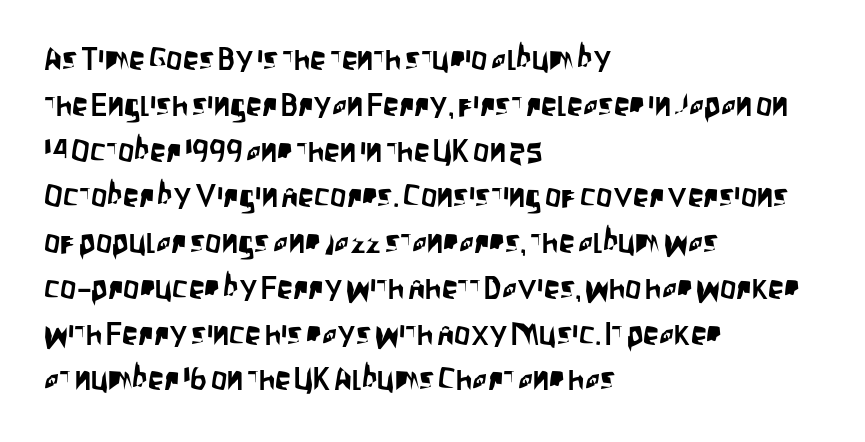
{"serif": "no", "italic": "no", "width": "condensed", "stroke_contrast": "low", "x_height": "large", "monospaced": "no", "underline": "no", "align": "left", "line_spacing": "normal", "line_spacing_ratio": 1.43, "letter_spacing": "normal", "letter_spacing_em": 0.0, "glyph_px": 32}
